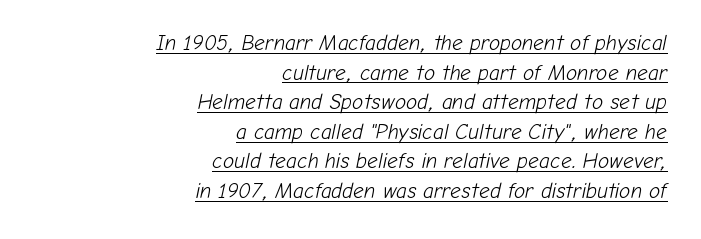
{"italic": "yes", "lean": "right", "slant_degrees": 12, "bold": "no", "underline": "yes", "align": "right", "line_spacing": "normal", "line_spacing_ratio": 1.41, "letter_spacing": "normal", "letter_spacing_em": 0.0, "glyph_px": 21}
